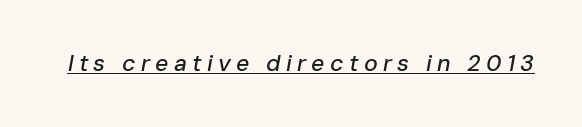
{"italic": "yes", "lean": "right", "slant_degrees": 10, "underline": "yes", "letter_spacing": "wide", "letter_spacing_em": 0.23, "glyph_px": 23}
